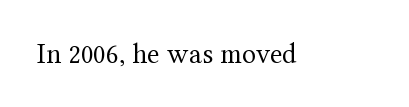
The image shows 29 px regular-weight serif type, upright; set normal letter spacing, not underlined; medium stroke contrast and a medium x-height.
